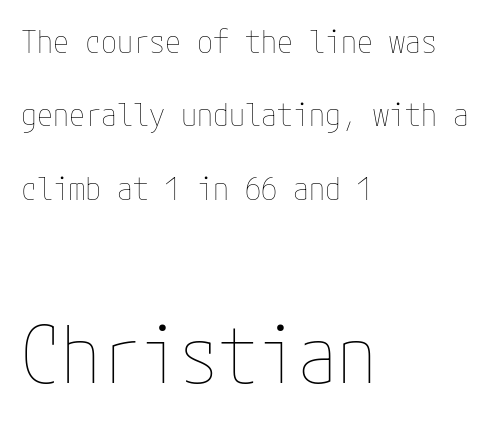
Think standard paragraph weight, or any step lighter than that. Only glyphs here, with clear space below each row. You could fit nearly another row in the gap between these rows. This sample uses an upright cut, with every glyph sitting square on the baseline. Which chunk is bigger? The second one — the bottom block dwarfs the top.
